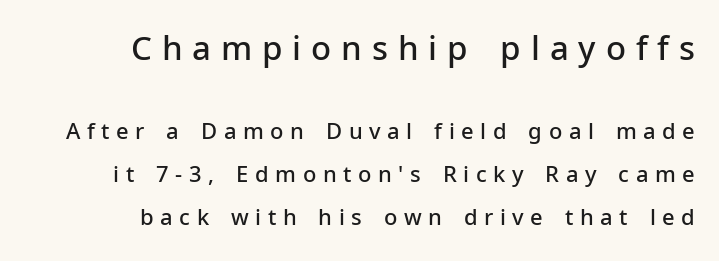
Q: Is the text bold? A: Semi-bold.
Q: Is the text italic (slanted)? A: No, it is upright.
Q: Is the typeface a serif or a sans-serif typeface? A: Sans-serif.
Q: Is the text underlined? A: No.
Q: How is the paragraph aligned? A: Right-aligned.
Q: Is the spacing between letters normal or unusually wide? A: Unusually wide.
Q: Is the spacing between lines tight, normal or loose? A: Loose.
Q: Which block of text is set in a larger size, the first (top) or the second (bottom)? A: The first (top) one.
Q: Width (condensed, normal, or wide)? A: Normal.
Q: Stroke contrast? A: Low.
Q: x-height? A: Medium.
Q: Monospaced? A: No.
